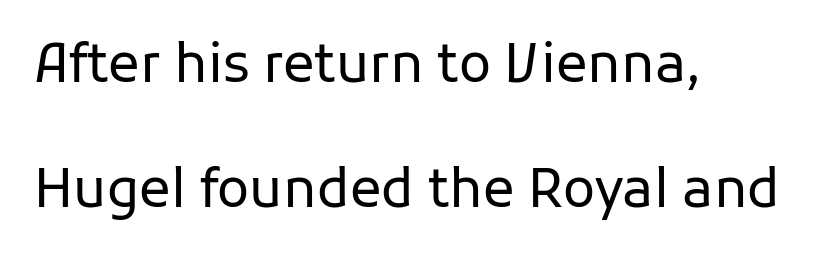
This sample uses an upright cut, with every glyph sitting square on the baseline. Nobody touched the tracking dial on this one. The rendering shows plain stroke endings on the letterforms — a sans-serif design. Bold? No — there's no thickening of the strokes. Regarding leading, the lines here are spaced well apart. Do the characters align in a grid? No, the font is proportional.
